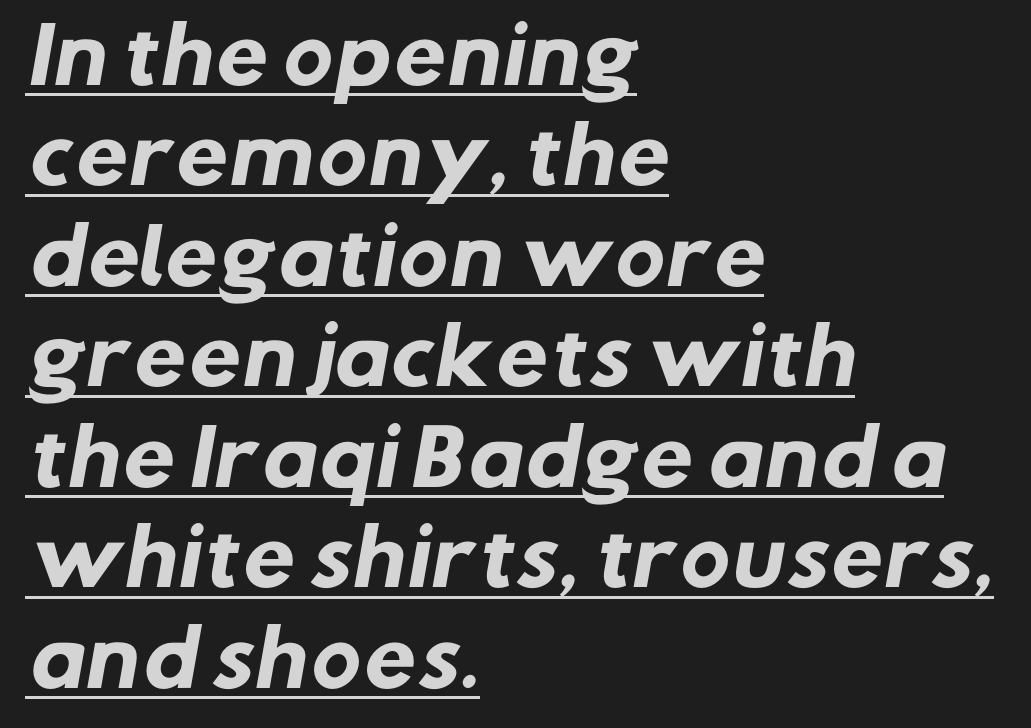
The image shows 75 px heavy sans-serif type; set left-aligned, normal line spacing (1.34x), normal letter spacing, underlined; low stroke contrast and a medium x-height.
